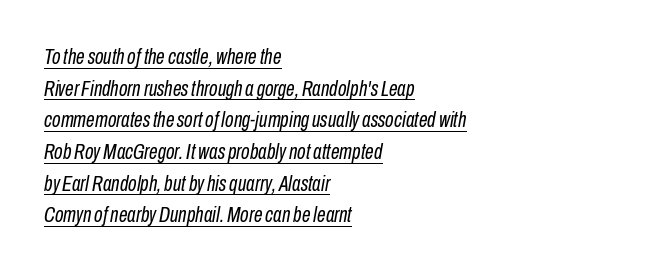
The rendering keeps characters at their native spacing. Underlined type. Stroke thickness stays within the range of a standard reading face or lighter. This sample keeps an unexceptional amount of space between lines. Italic? Definitely — the glyphs are oblique. Compared with a centered layout, this one pins lines to the left instead.
